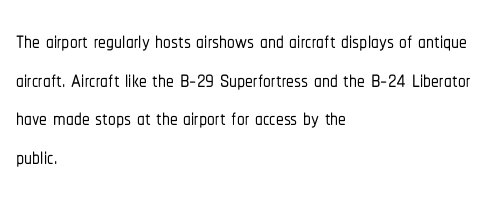
The font family rendered here belongs to the sans-serif group. Do the characters align in a grid? No, the font is proportional. Honestly, there is no underline to notice here at all. Normally led — the rows are evenly, conventionally spaced.
